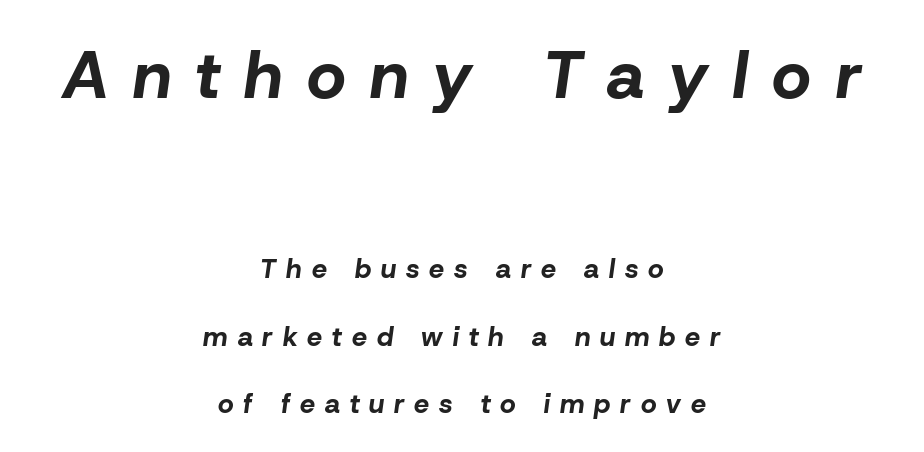
Spacing verdict: proportional, widths tailored to each character. Is the block centered? Yes — each line is placed symmetrically about the middle. Observe the lean: these are italic letterforms. Underline: absent. Summary of vertical rhythm: relaxed, with wide interline spacing.
